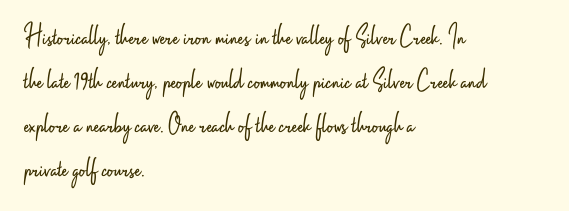
{"serif": "no", "bold": "no", "weight": "light", "width": "condensed", "stroke_contrast": "low", "x_height": "small", "monospaced": "no", "underline": "no", "align": "left", "line_spacing": "normal", "line_spacing_ratio": 1.47, "letter_spacing": "normal", "letter_spacing_em": 0.0, "glyph_px": 30}
